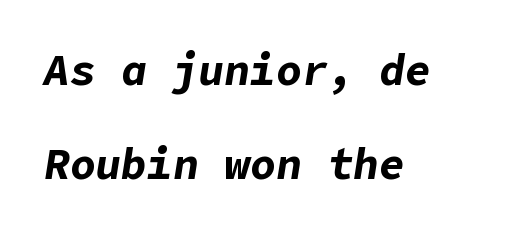
The image shows 43 px bold type, italic (leaning right); set left-aligned, loose line spacing (2.19x), normal letter spacing, not underlined; low stroke contrast and a medium x-height.
